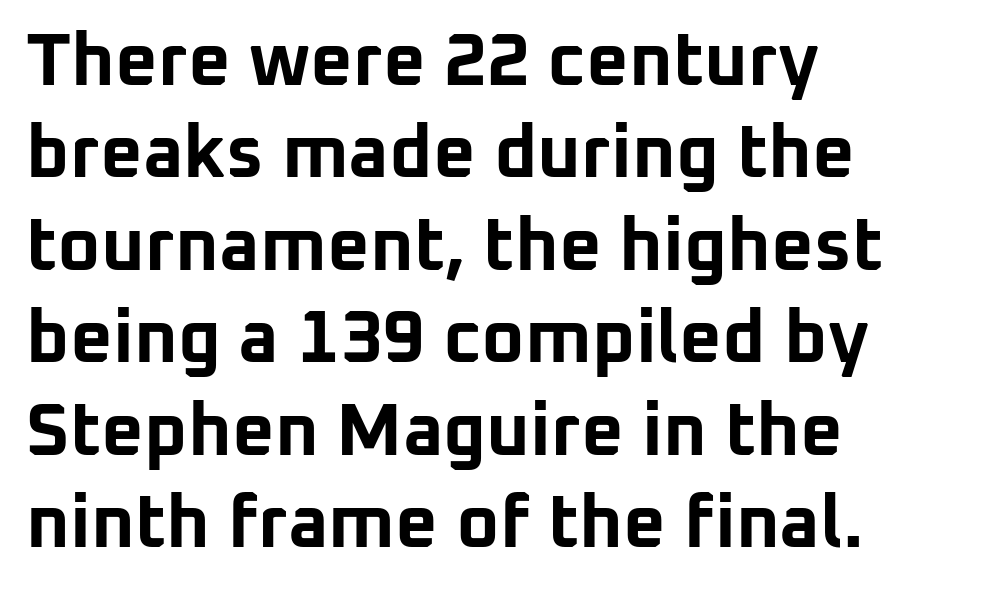
{"serif": "no", "italic": "no", "bold": "yes", "weight": "bold", "width": "normal", "stroke_contrast": "low", "x_height": "medium", "monospaced": "no", "underline": "no", "align": "left", "line_spacing": "normal", "line_spacing_ratio": 1.25, "letter_spacing": "normal", "letter_spacing_em": 0.0, "glyph_px": 74}
